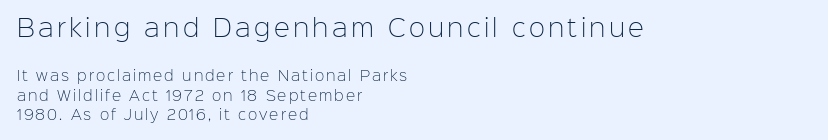
The glyphs are unaccompanied by any horizontal stroke below them. In terms of leading, this rendering sits right in the middle. Of the two passages, the one on top uses the larger point size. Heaviness? Minimal to ordinary, like unemphasized prose. The paragraph has a hard left edge and a soft right edge. Vertical strokes here are truly vertical.
